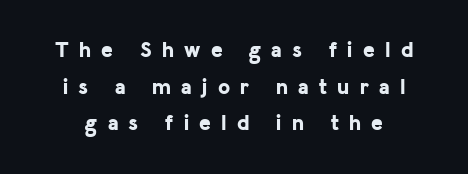
Q: Is the text bold? A: Yes.
Q: Is the text italic (slanted)? A: No, it is upright.
Q: Is the text underlined? A: No.
Q: Is the spacing between letters normal or unusually wide? A: Unusually wide.
Q: Is the spacing between lines tight, normal or loose? A: Normal.
